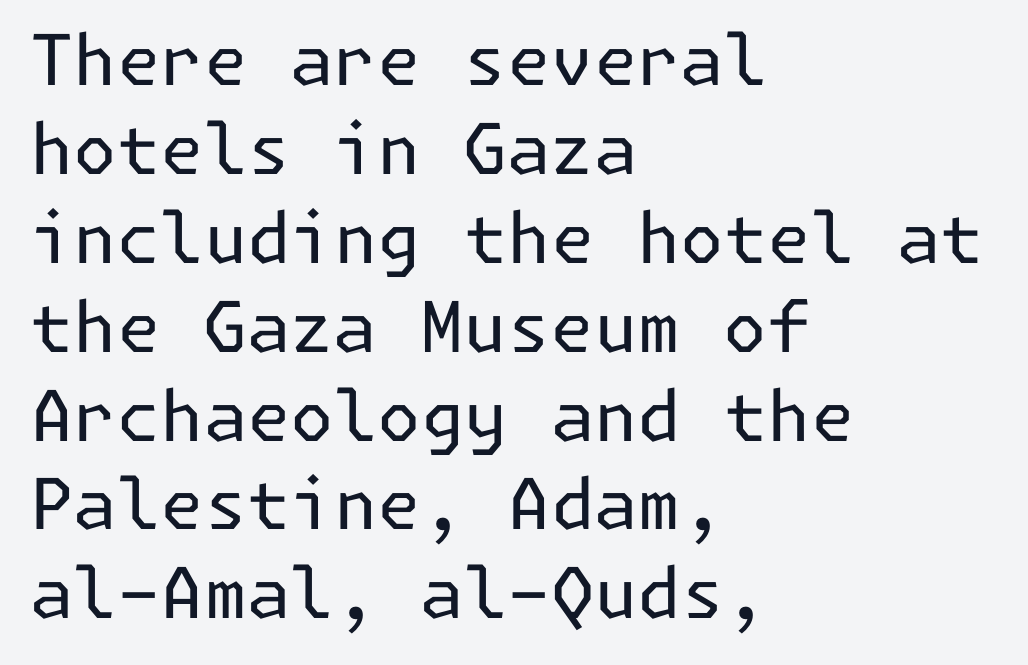
Q: Is the text bold? A: No.
Q: Is the text italic (slanted)? A: No, it is upright.
Q: Is the typeface a serif or a sans-serif typeface? A: Sans-serif.
Q: Is the text underlined? A: No.
Q: How is the paragraph aligned? A: Left-aligned.
Q: Is the spacing between letters normal or unusually wide? A: Normal.
Q: Is the spacing between lines tight, normal or loose? A: Normal.
Q: Width (condensed, normal, or wide)? A: Normal.
Q: Stroke contrast? A: Low.
Q: x-height? A: Medium.
